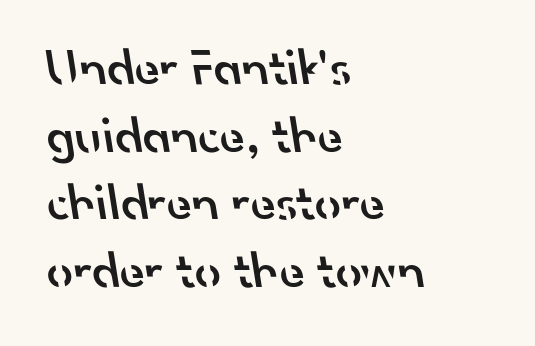
The specimen omits any rule beneath the text block's lines. Note the varied advance widths — an 'i' is clearly narrower than an 'm'. The gaps between neighbouring characters are ordinary and unremarkable. The glyphs in this specimen are sans serif. Compared with typical paragraphs, the rows here are spaced about the same.
